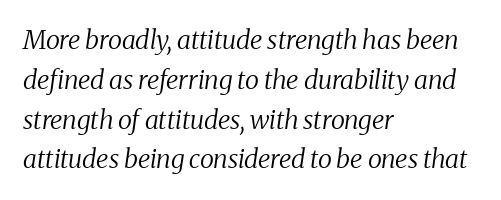
The image shows 26 px text type, italic (leaning right); set left-aligned, normal line spacing (1.53x), normal letter spacing, not underlined.
